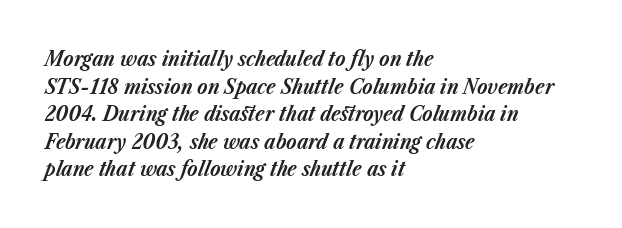
The image shows 21 px bold type, italic (leaning right); set left-aligned, normal line spacing (1.31x), normal letter spacing, not underlined.
